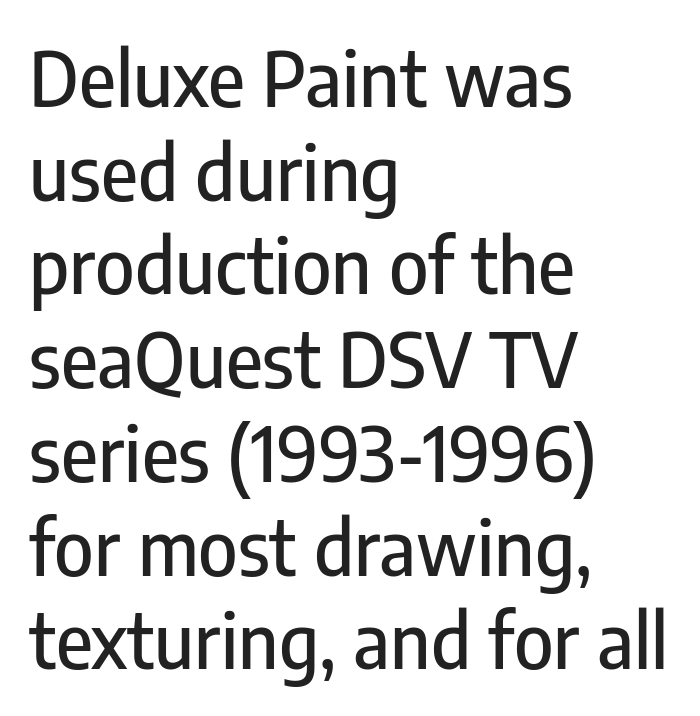
{"serif": "no", "italic": "no", "width": "condensed", "stroke_contrast": "low", "x_height": "medium", "monospaced": "no", "underline": "no", "align": "left", "line_spacing": "normal", "line_spacing_ratio": 1.25, "letter_spacing": "normal", "letter_spacing_em": 0.0, "glyph_px": 75}
